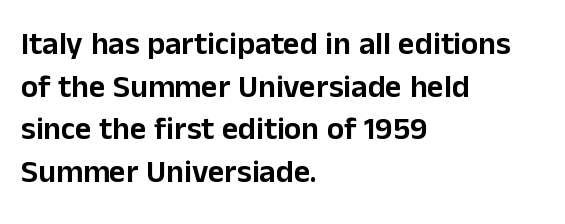
Every character sits straight up, as roman type does. Think of a printed novel: that variable character pitch is what you see here. Decoration check: the copy has no underline. Is there much room between lines? A standard amount, neither cramped nor airy. The characters display no serif detailing; their extremities are plain. Observe the ordinary spacing: letters are neighbours, not strangers.
